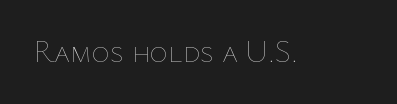
Q: Is the text bold? A: No.
Q: Is the text italic (slanted)? A: No, it is upright.
Q: Is the text underlined? A: No.
Q: Is the spacing between letters normal or unusually wide? A: Normal.
Q: Width (condensed, normal, or wide)? A: Normal.
Q: Stroke contrast? A: Low.
Q: x-height? A: Medium.
Q: Monospaced? A: No.
